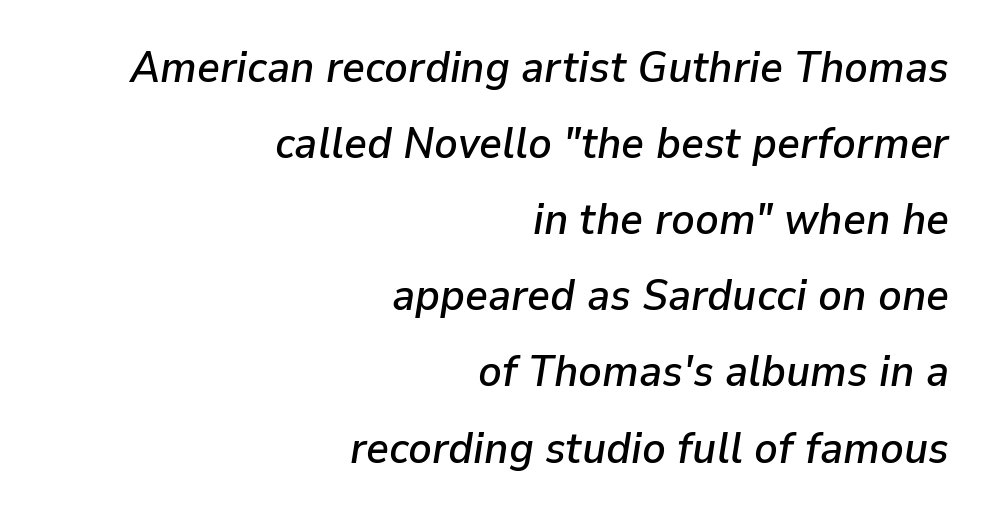
Rule under the text: the space is simply empty. In terms of letterspacing, this is plain default setting. In terms of posture, this sample is oblique. Reading down the block, your eye finds every line finishing at a fixed right position.
